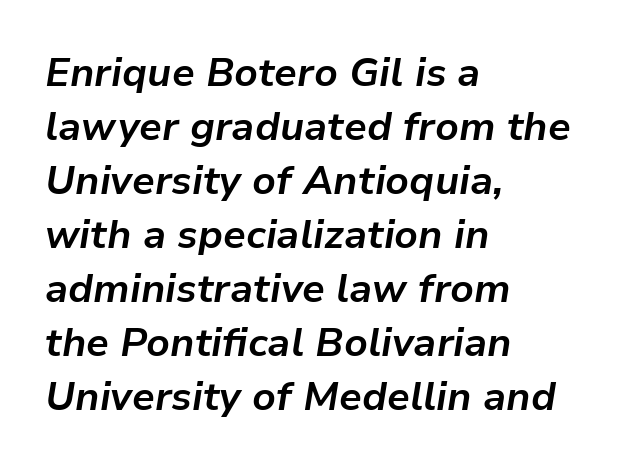
{"italic": "yes", "lean": "right", "slant_degrees": 9, "bold": "yes", "weight": "bold", "width": "normal", "stroke_contrast": "low", "x_height": "medium", "monospaced": "no", "underline": "no", "align": "left", "line_spacing": "normal", "line_spacing_ratio": 1.35, "letter_spacing": "normal", "letter_spacing_em": 0.0, "glyph_px": 40}
